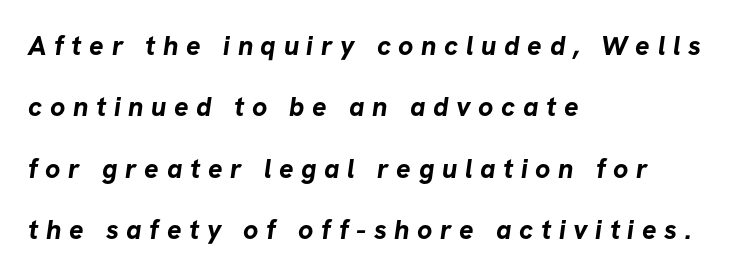
The image shows 27 px bold type; set left-aligned, loose line spacing (2.27x), unusually wide letter spacing (+0.28 em), not underlined.
